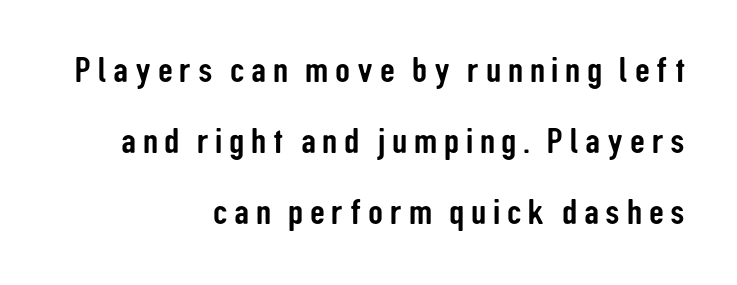
Q: Is the text italic (slanted)? A: No, it is upright.
Q: Is the typeface a serif or a sans-serif typeface? A: Sans-serif.
Q: Is the text underlined? A: No.
Q: How is the paragraph aligned? A: Right-aligned.
Q: Is the spacing between lines tight, normal or loose? A: Loose.
Q: Width (condensed, normal, or wide)? A: Condensed.
Q: Stroke contrast? A: Low.
Q: x-height? A: Medium.
Q: Monospaced? A: No.
